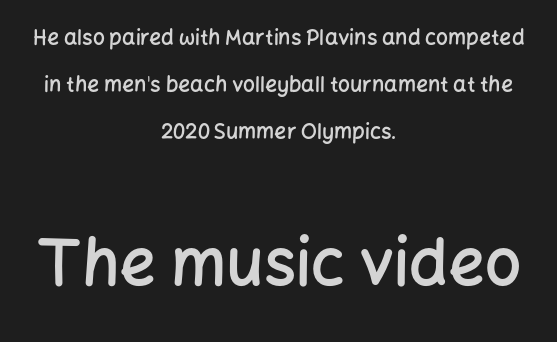
Q: Is the text bold? A: Semi-bold.
Q: Is the text italic (slanted)? A: No, it is upright.
Q: Is the typeface a serif or a sans-serif typeface? A: Sans-serif.
Q: Is the text underlined? A: No.
Q: How is the paragraph aligned? A: Centered.
Q: Is the spacing between letters normal or unusually wide? A: Normal.
Q: Is the spacing between lines tight, normal or loose? A: Loose.
Q: Which block of text is set in a larger size, the first (top) or the second (bottom)? A: The second (bottom) one.
Q: Width (condensed, normal, or wide)? A: Normal.
Q: Stroke contrast? A: Low.
Q: x-height? A: Medium.
Q: Monospaced? A: No.
